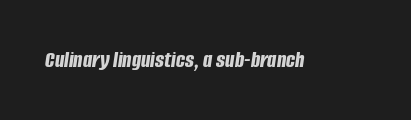
{"italic": "yes", "lean": "right", "slant_degrees": 8, "bold": "yes", "underline": "no", "letter_spacing": "normal", "letter_spacing_em": 0.0, "glyph_px": 24}
